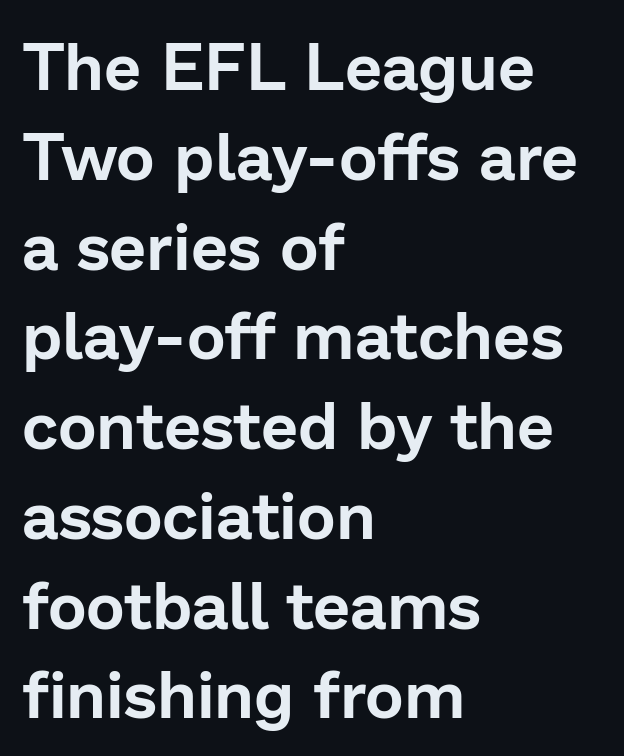
The image shows 66 px sans-serif type, upright; set left-aligned, normal line spacing (1.36x), normal letter spacing, not underlined; low stroke contrast and a medium x-height.
